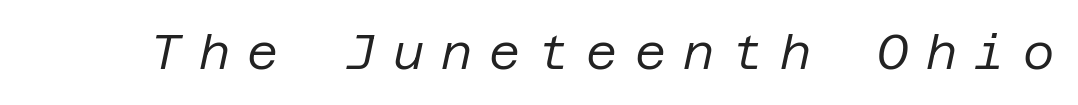
The image shows 48 px regular-weight type, italic (leaning right); set unusually wide letter spacing (+0.36 em), not underlined; low stroke contrast and a large x-height.
